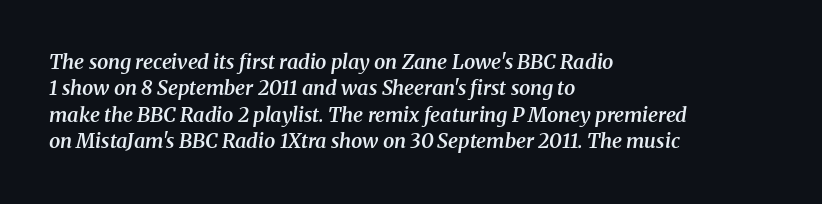
The image shows 20 px text type, italic (leaning right); set left-aligned, normal line spacing (1.32x), normal letter spacing, not underlined.
